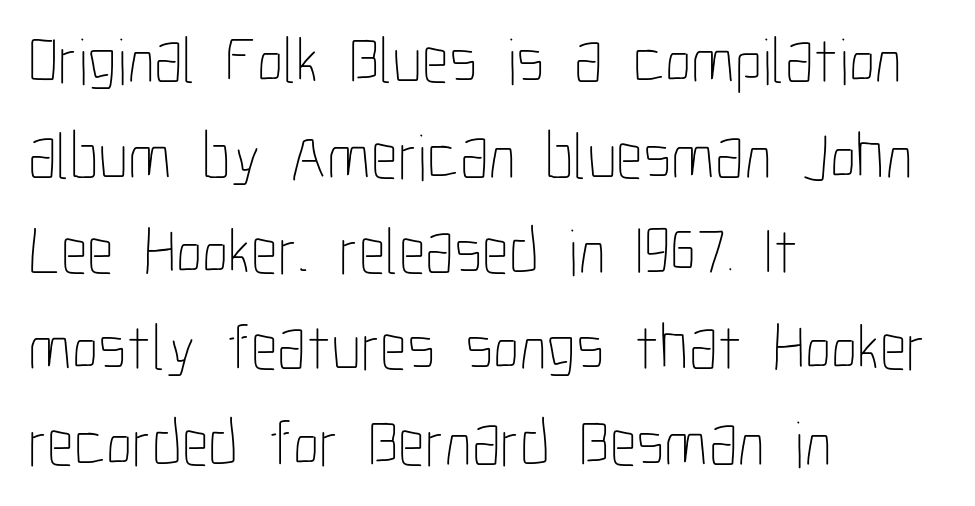
Q: Is the text bold? A: No.
Q: Is the text italic (slanted)? A: No, it is upright.
Q: Is the text underlined? A: No.
Q: How is the paragraph aligned? A: Left-aligned.
Q: Is the spacing between letters normal or unusually wide? A: Normal.
Q: Is the spacing between lines tight, normal or loose? A: Normal.
Q: Width (condensed, normal, or wide)? A: Condensed.
Q: Stroke contrast? A: Low.
Q: x-height? A: Medium.
Q: Monospaced? A: No.
